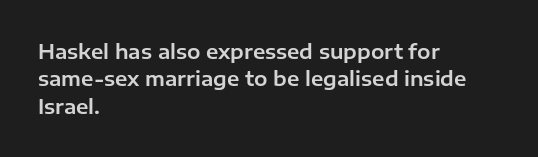
The image shows 20 px text type, upright; set left-aligned, normal line spacing (1.37x), normal letter spacing, not underlined.
